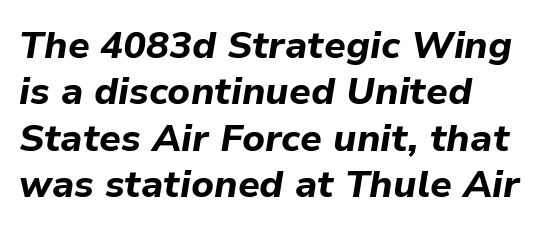
The image shows 38 px bold type, italic (leaning right); set line spacing 1.22x, normal letter spacing, not underlined; low stroke contrast and a medium x-height.
